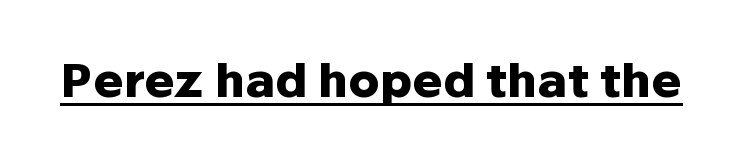
{"serif": "no", "italic": "no", "bold": "yes", "weight": "heavy", "width": "normal", "stroke_contrast": "low", "x_height": "medium", "monospaced": "no", "underline": "yes", "letter_spacing": "normal", "letter_spacing_em": 0.0, "glyph_px": 46}
